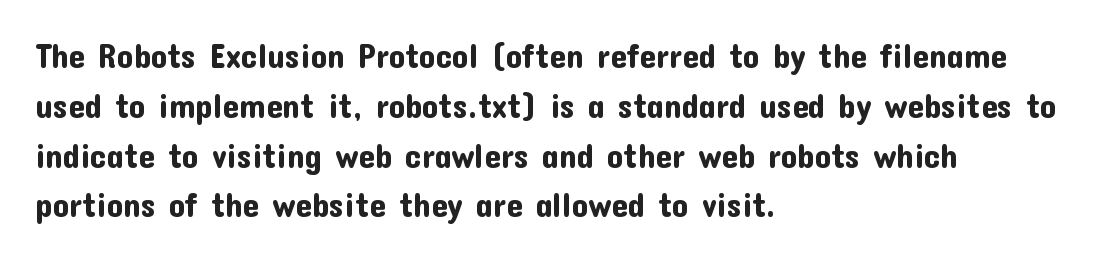
The image shows 33 px sans-serif type, upright; set left-aligned, normal line spacing (1.51x), normal letter spacing, not underlined; low stroke contrast and a medium x-height.
